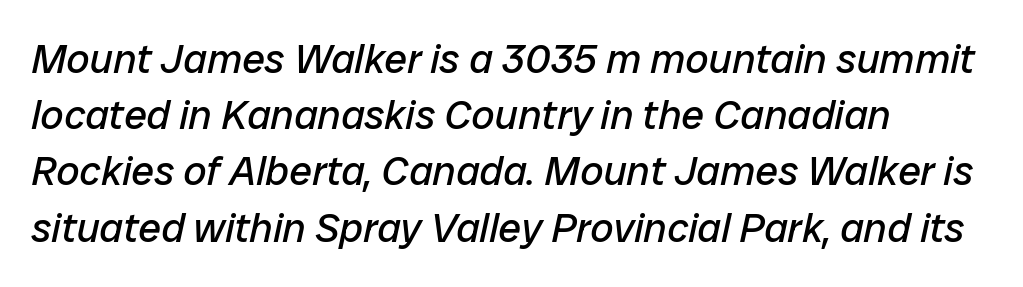
{"italic": "yes", "lean": "right", "slant_degrees": 12, "bold": "no", "weight": "regular", "width": "normal", "stroke_contrast": "low", "x_height": "medium", "monospaced": "no", "underline": "no", "align": "left", "line_spacing": "normal", "line_spacing_ratio": 1.37, "letter_spacing": "normal", "letter_spacing_em": 0.0, "glyph_px": 41}
